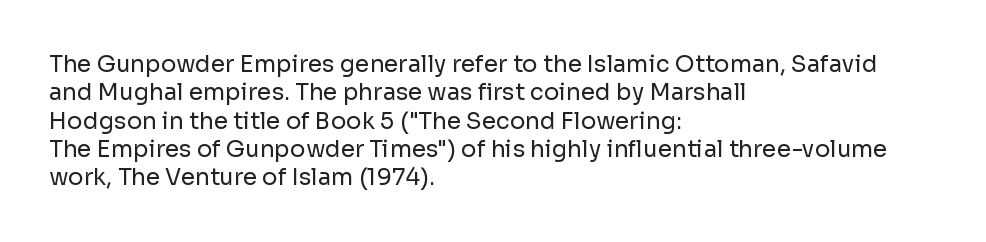
Q: Is the text bold? A: No.
Q: Is the text italic (slanted)? A: No, it is upright.
Q: Is the text underlined? A: No.
Q: How is the paragraph aligned? A: Left-aligned.
Q: Is the spacing between letters normal or unusually wide? A: Normal.
